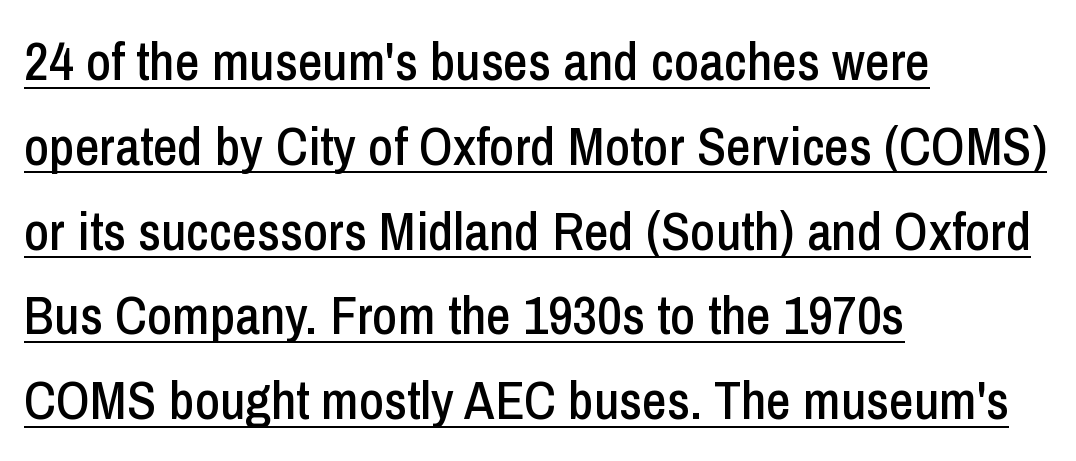
Examine the stroke ends and you'll find no serifs. Line beginnings align vertically; line endings do not. Honestly, the row spacing looks completely unremarkable. Does the lettering tilt? It doesn't — this is upright. Note the varied advance widths — an 'i' is clearly narrower than an 'm'.
